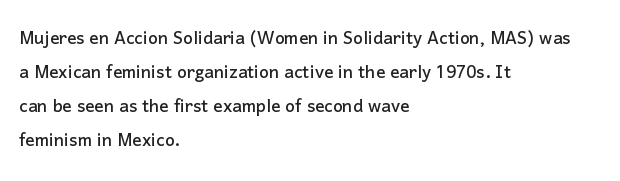
Clear beneath every line of the passage. Notice how descenders clear the ascenders below comfortably — that's standard leading. In terms of letterspacing, this is plain default setting. The lettering stays uniformly vertical, giving the passage a roman look. The lines in this sample share a left origin and differ only in where they stop.
